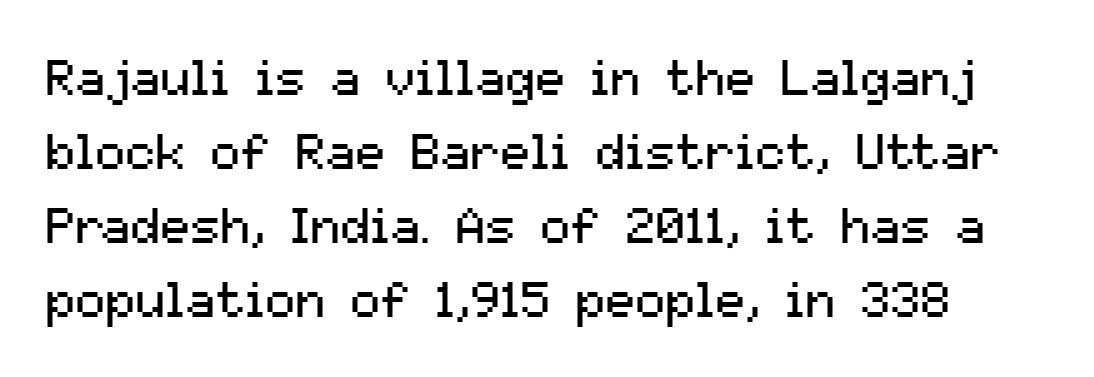
{"serif": "no", "italic": "no", "bold": "no", "weight": "regular", "width": "normal", "stroke_contrast": "medium", "x_height": "medium", "monospaced": "no", "underline": "no", "line_spacing": "normal", "line_spacing_ratio": 1.48, "letter_spacing": "normal", "letter_spacing_em": 0.0, "glyph_px": 50}
